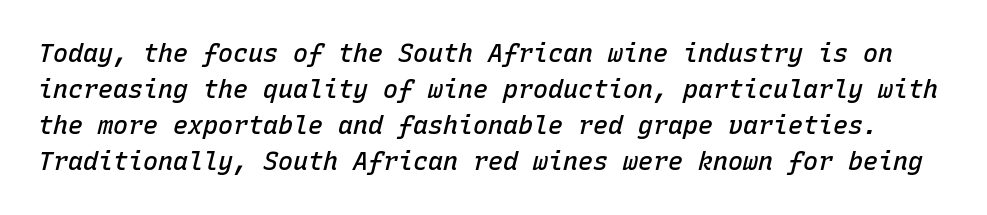
{"italic": "yes", "lean": "right", "slant_degrees": 15, "bold": "semi", "underline": "no", "line_spacing": "normal", "line_spacing_ratio": 1.44, "letter_spacing": "normal", "letter_spacing_em": 0.0, "glyph_px": 25}
